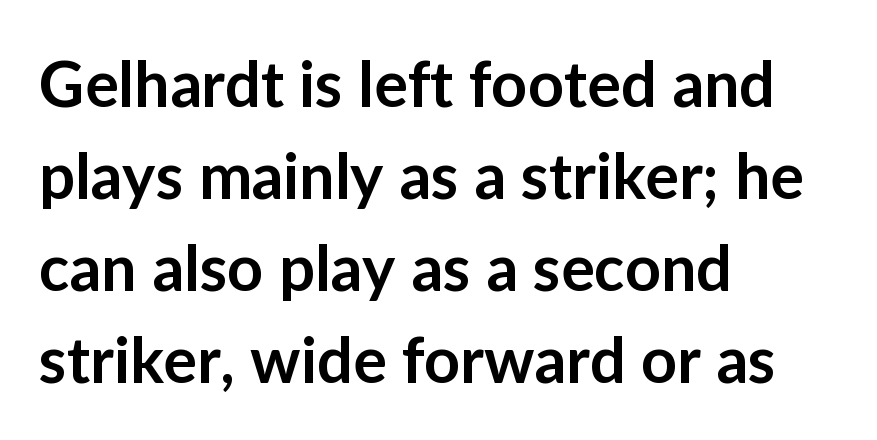
Q: Is the text bold? A: Semi-bold.
Q: Is the text italic (slanted)? A: No, it is upright.
Q: Is the typeface a serif or a sans-serif typeface? A: Sans-serif.
Q: Is the text underlined? A: No.
Q: How is the paragraph aligned? A: Left-aligned.
Q: Is the spacing between letters normal or unusually wide? A: Normal.
Q: Is the spacing between lines tight, normal or loose? A: Normal.
Q: Width (condensed, normal, or wide)? A: Normal.
Q: Stroke contrast? A: Low.
Q: x-height? A: Medium.
Q: Monospaced? A: No.
